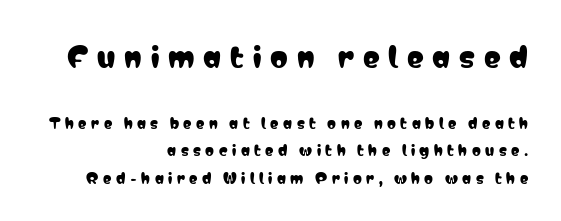
Q: Is the text italic (slanted)? A: No, it is upright.
Q: Is the typeface a serif or a sans-serif typeface? A: Sans-serif.
Q: Is the text underlined? A: No.
Q: How is the paragraph aligned? A: Right-aligned.
Q: Is the spacing between letters normal or unusually wide? A: Unusually wide.
Q: Is the spacing between lines tight, normal or loose? A: Loose.
Q: Which block of text is set in a larger size, the first (top) or the second (bottom)? A: The first (top) one.
Q: Width (condensed, normal, or wide)? A: Condensed.
Q: Stroke contrast? A: Low.
Q: x-height? A: Medium.
Q: Monospaced? A: No.
